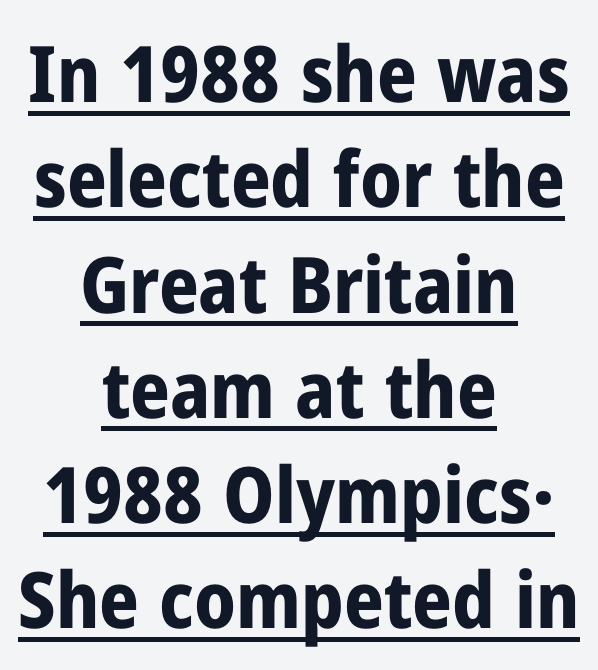
The image shows 78 px bold, condensed sans-serif type, upright; set centered, normal line spacing (1.35x), normal letter spacing, underlined; low stroke contrast and a medium x-height.
